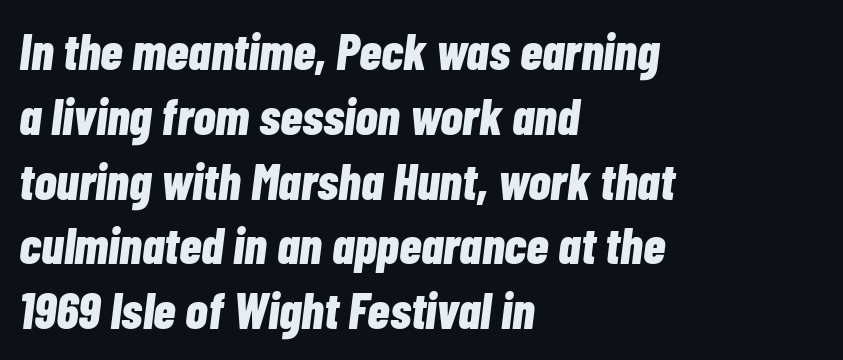
Q: Is the text bold? A: Yes.
Q: Is the text italic (slanted)? A: Yes, it leans right by about 7 degrees.
Q: Is the text underlined? A: No.
Q: How is the paragraph aligned? A: Left-aligned.
Q: Is the spacing between letters normal or unusually wide? A: Normal.
Q: Is the spacing between lines tight, normal or loose? A: Normal.
Q: Width (condensed, normal, or wide)? A: Condensed.
Q: Stroke contrast? A: Low.
Q: x-height? A: Medium.
Q: Monospaced? A: No.
